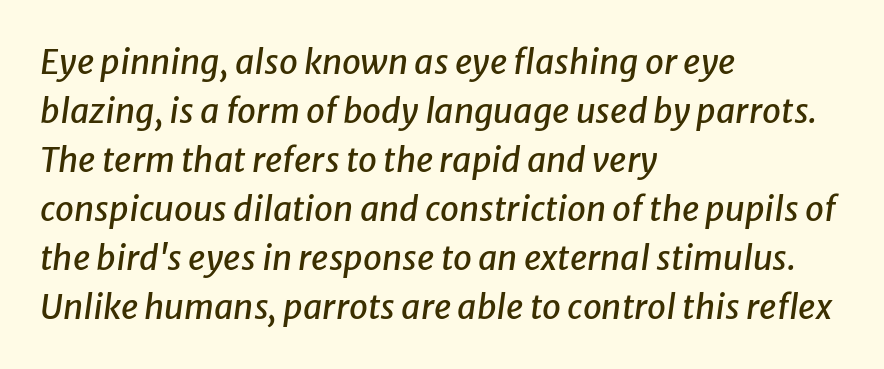
{"italic": "yes", "lean": "right", "slant_degrees": 8, "width": "normal", "stroke_contrast": "low", "x_height": "medium", "monospaced": "no", "underline": "no", "align": "left", "line_spacing": "normal", "line_spacing_ratio": 1.44, "letter_spacing": "normal", "letter_spacing_em": 0.0, "glyph_px": 34}
